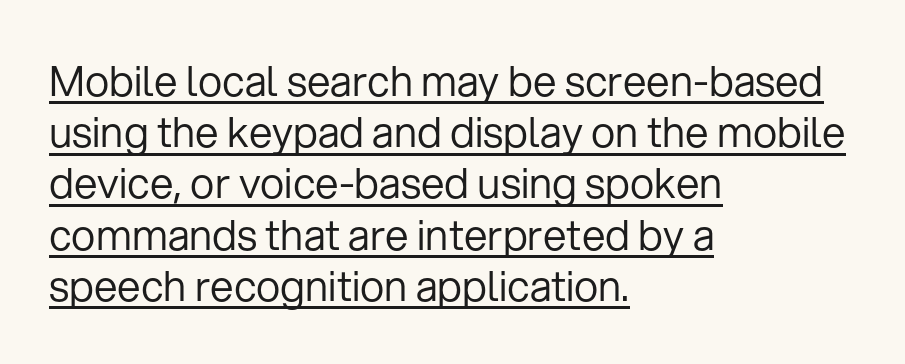
What decoration does the sample have? An underline. Here the designer chose a conventional face with non-uniform glyph widths. When letters stand straight like this, we call the style roman or upright. Reading down the block, your eye returns to a fixed left position each line. Caption: standard tracking, unaltered.
